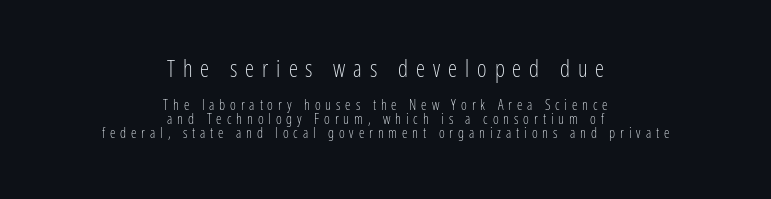
Q: Is the text bold? A: No.
Q: Is the text italic (slanted)? A: No, it is upright.
Q: Is the text underlined? A: No.
Q: How is the paragraph aligned? A: Centered.
Q: Is the spacing between letters normal or unusually wide? A: Unusually wide.
Q: Is the spacing between lines tight, normal or loose? A: Tight.
Q: Which block of text is set in a larger size, the first (top) or the second (bottom)? A: The first (top) one.
